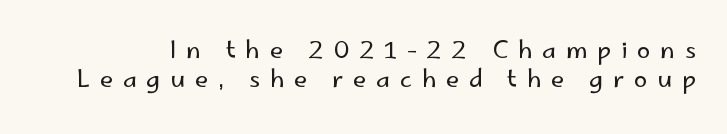
Q: Is the text bold? A: No.
Q: Is the text italic (slanted)? A: No, it is upright.
Q: Is the text underlined? A: No.
Q: Is the spacing between letters normal or unusually wide? A: Unusually wide.
